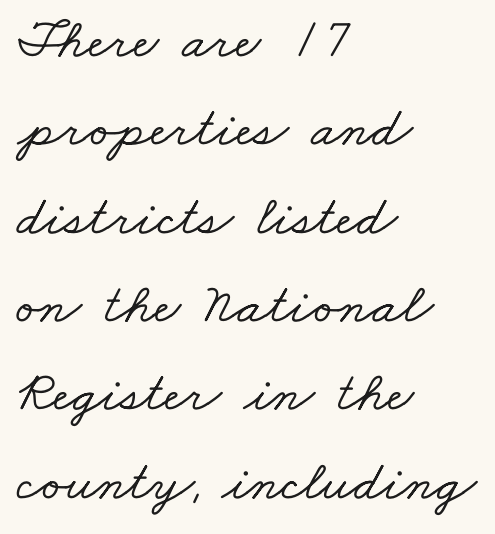
The rendering uses a moderate line-height, typical for paragraphs. A typesetter would call this zero additional tracking. Rule under the text: the space is simply empty. Each letter keeps its own natural width here, so spacing adapts to shape.
